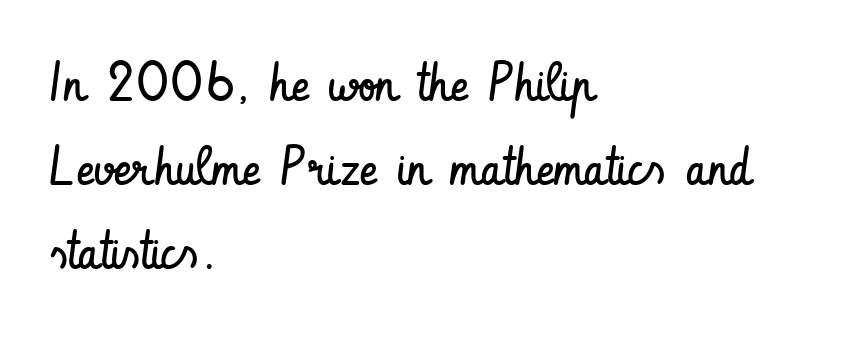
Stroke terminals: plain, sans-serif. Character widths vary here, with narrow letters taking less room than wide ones. Posture: upright roman. Letter spacing: default. Notice how descenders clear the ascenders below comfortably — that's standard leading.
